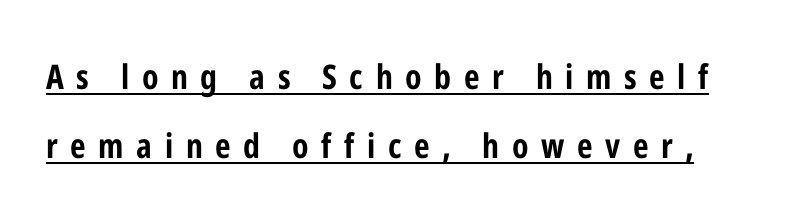
Q: Is the text bold? A: Yes.
Q: Is the text italic (slanted)? A: No, it is upright.
Q: Is the typeface a serif or a sans-serif typeface? A: Sans-serif.
Q: Is the text underlined? A: Yes.
Q: Is the spacing between letters normal or unusually wide? A: Unusually wide.
Q: Is the spacing between lines tight, normal or loose? A: Loose.
Q: Width (condensed, normal, or wide)? A: Condensed.
Q: Stroke contrast? A: Low.
Q: x-height? A: Medium.
Q: Monospaced? A: No.
